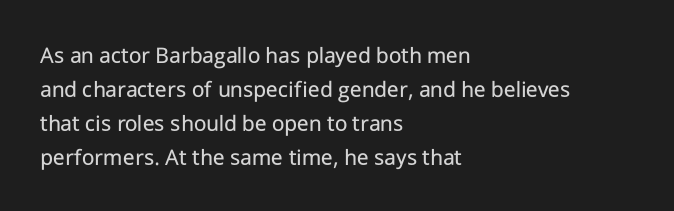
The image shows 24 px text type, upright; set left-aligned, normal line spacing (1.41x), normal letter spacing, not underlined.
